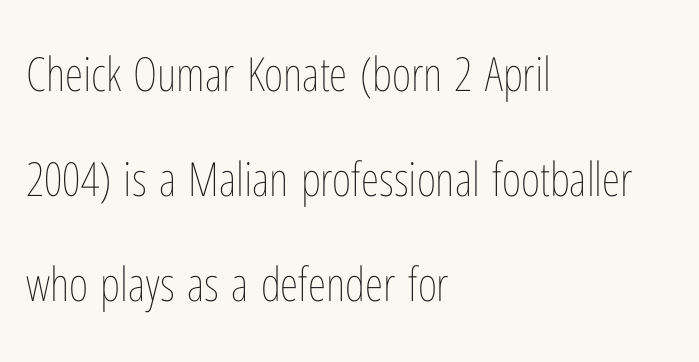
{"italic": "no", "bold": "no", "weight": "thin", "width": "condensed", "stroke_contrast": "low", "x_height": "medium", "monospaced": "no", "underline": "no", "align": "left", "line_spacing": "loose", "line_spacing_ratio": 2.23, "letter_spacing": "normal", "letter_spacing_em": 0.0, "glyph_px": 47}
